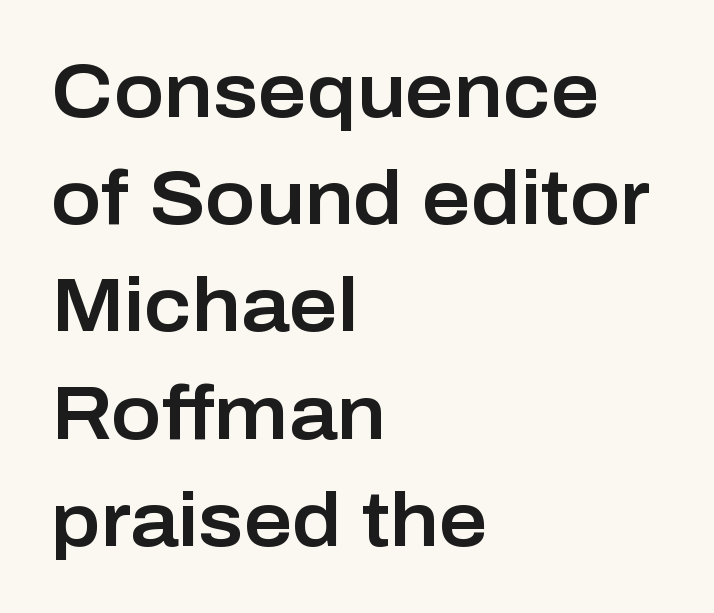
The image shows 75 px sans-serif type, upright; set left-aligned, normal line spacing (1.43x), normal letter spacing, not underlined; low stroke contrast and a medium x-height.
